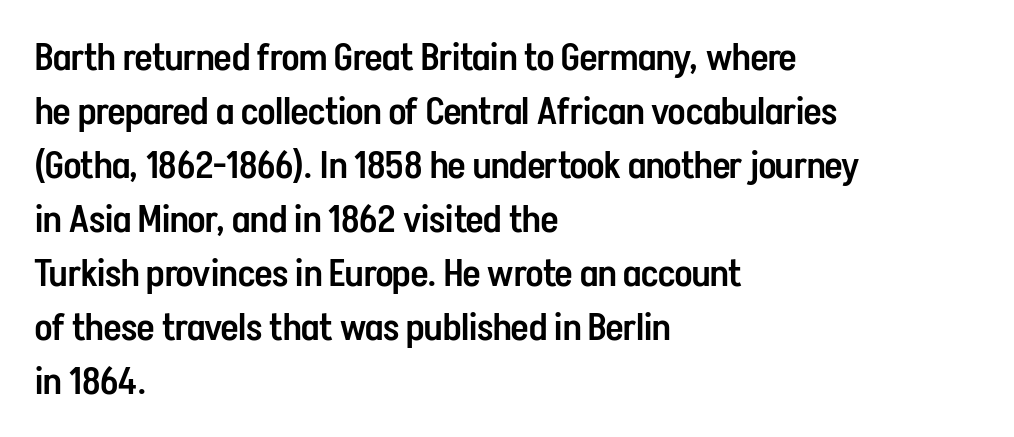
{"serif": "no", "italic": "no", "bold": "semi", "weight": "semibold", "width": "condensed", "stroke_contrast": "low", "x_height": "medium", "monospaced": "no", "underline": "no", "align": "left", "line_spacing": "normal", "line_spacing_ratio": 1.42, "letter_spacing": "normal", "letter_spacing_em": 0.0, "glyph_px": 38}
